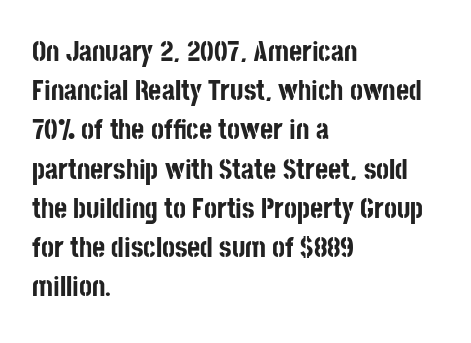
Q: Is the text bold? A: Yes.
Q: Is the text italic (slanted)? A: No, it is upright.
Q: Is the typeface a serif or a sans-serif typeface? A: Sans-serif.
Q: Is the text underlined? A: No.
Q: How is the paragraph aligned? A: Left-aligned.
Q: Is the spacing between letters normal or unusually wide? A: Normal.
Q: Is the spacing between lines tight, normal or loose? A: Normal.
Q: Width (condensed, normal, or wide)? A: Condensed.
Q: Stroke contrast? A: Low.
Q: x-height? A: Large.
Q: Monospaced? A: No.
